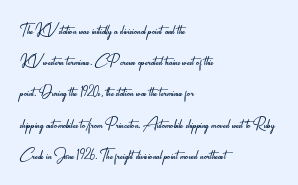
{"bold": "no", "underline": "no", "align": "left", "line_spacing": "normal", "line_spacing_ratio": 1.56, "letter_spacing": "normal", "letter_spacing_em": 0.0, "glyph_px": 20}
